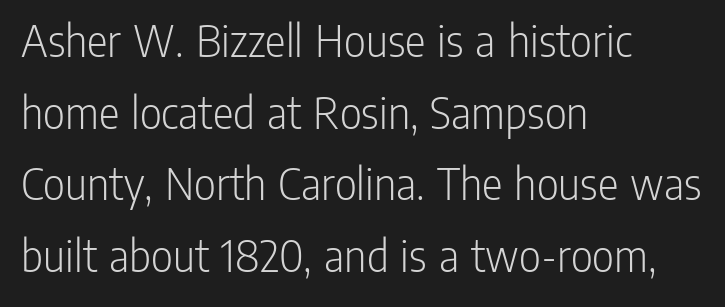
Q: Is the text bold? A: No.
Q: Is the text italic (slanted)? A: No, it is upright.
Q: Is the typeface a serif or a sans-serif typeface? A: Sans-serif.
Q: Is the text underlined? A: No.
Q: How is the paragraph aligned? A: Left-aligned.
Q: Is the spacing between letters normal or unusually wide? A: Normal.
Q: Is the spacing between lines tight, normal or loose? A: Normal.
Q: Width (condensed, normal, or wide)? A: Condensed.
Q: Stroke contrast? A: Low.
Q: x-height? A: Medium.
Q: Monospaced? A: No.
